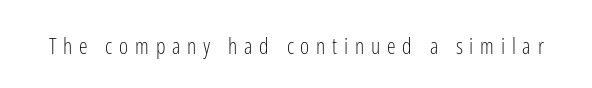
Q: Is the text bold? A: No.
Q: Is the text italic (slanted)? A: No, it is upright.
Q: Is the text underlined? A: No.
Q: Is the spacing between letters normal or unusually wide? A: Unusually wide.
